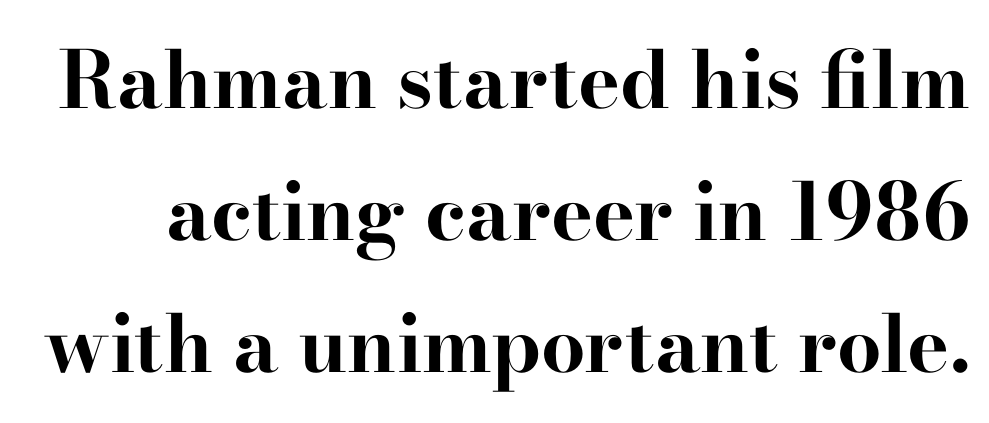
Q: Is the text bold? A: Yes.
Q: Is the text italic (slanted)? A: No, it is upright.
Q: Is the typeface a serif or a sans-serif typeface? A: Serif.
Q: Is the text underlined? A: No.
Q: Is the spacing between letters normal or unusually wide? A: Normal.
Q: Is the spacing between lines tight, normal or loose? A: Normal.
Q: Width (condensed, normal, or wide)? A: Wide.
Q: Stroke contrast? A: High.
Q: x-height? A: Small.
Q: Monospaced? A: No.
